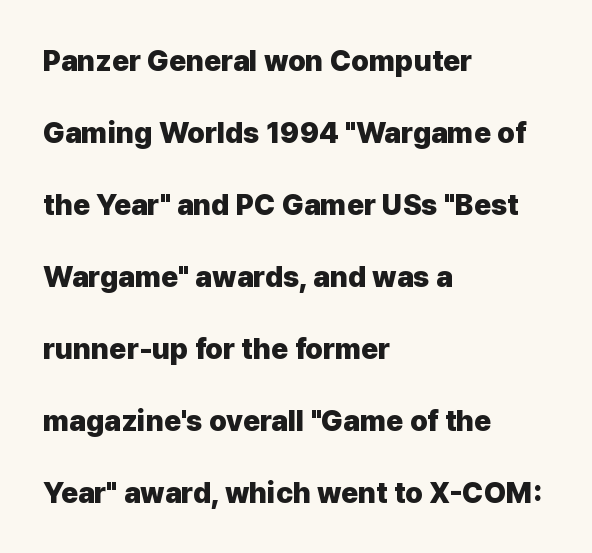
The image shows 29 px heavy sans-serif type, upright; set left-aligned, loose line spacing (2.48x), normal letter spacing, not underlined; low stroke contrast and a medium x-height.
